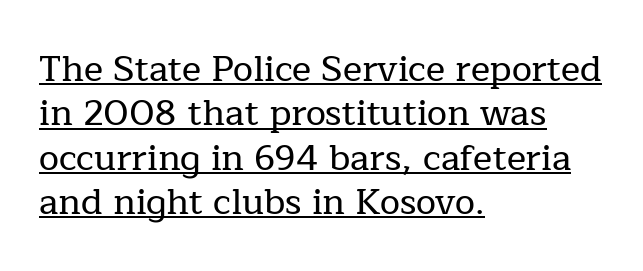
{"serif": "yes", "italic": "no", "width": "normal", "stroke_contrast": "low", "x_height": "medium", "monospaced": "no", "underline": "yes", "align": "left", "line_spacing_ratio": 1.23, "letter_spacing": "normal", "letter_spacing_em": 0.0, "glyph_px": 36}
